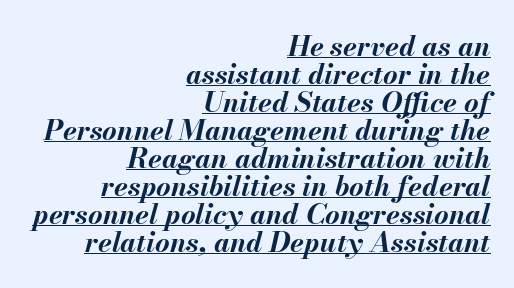
The image shows 28 px bold type, italic (leaning right); set right-aligned, tight line spacing (1.0x), normal letter spacing, underlined; medium stroke contrast and a small x-height.
